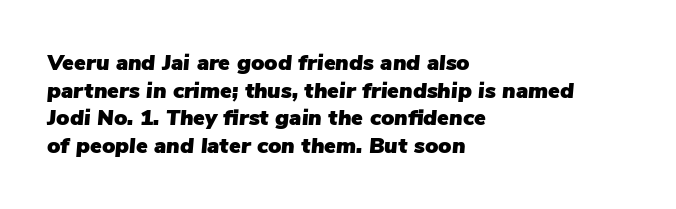
The image shows 22 px text type, italic (leaning right); set left-aligned, normal line spacing (1.26x), normal letter spacing, not underlined.
